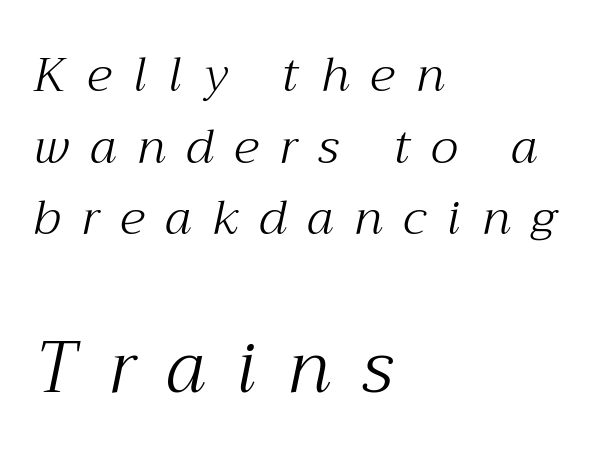
{"serif": "yes", "italic": "yes", "lean": "right", "slant_degrees": 12, "bold": "no", "weight": "light", "width": "normal", "stroke_contrast": "medium", "x_height": "medium", "monospaced": "no", "underline": "no", "align": "left", "line_spacing": "normal", "line_spacing_ratio": 1.49, "letter_spacing": "wide", "letter_spacing_em": 0.44, "larger_block": "second", "size_ratio": 1.5, "glyph_px": 72}
